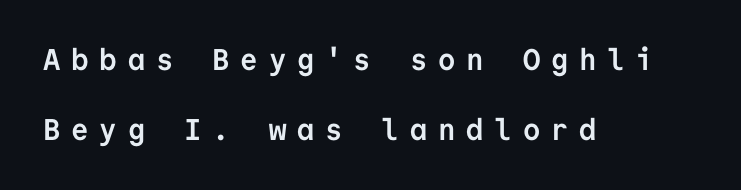
Q: Is the text bold? A: Yes.
Q: Is the text italic (slanted)? A: No, it is upright.
Q: Is the typeface a serif or a sans-serif typeface? A: Sans-serif.
Q: Is the text underlined? A: No.
Q: How is the paragraph aligned? A: Left-aligned.
Q: Is the spacing between letters normal or unusually wide? A: Unusually wide.
Q: Is the spacing between lines tight, normal or loose? A: Loose.
Q: Width (condensed, normal, or wide)? A: Normal.
Q: Stroke contrast? A: Low.
Q: x-height? A: Medium.
Q: Monospaced? A: Yes.
